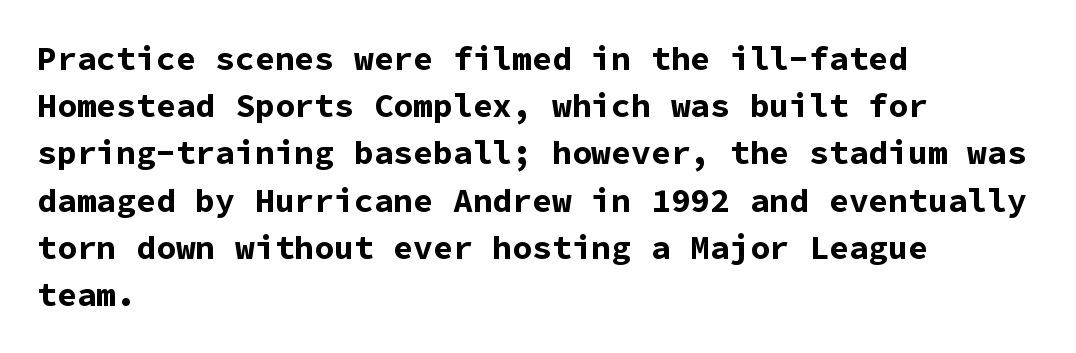
Q: Is the text bold? A: Yes.
Q: Is the text italic (slanted)? A: No, it is upright.
Q: Is the typeface a serif or a sans-serif typeface? A: Sans-serif.
Q: Is the text underlined? A: No.
Q: How is the paragraph aligned? A: Left-aligned.
Q: Is the spacing between letters normal or unusually wide? A: Normal.
Q: Is the spacing between lines tight, normal or loose? A: Normal.
Q: Width (condensed, normal, or wide)? A: Normal.
Q: Stroke contrast? A: Low.
Q: x-height? A: Medium.
Q: Monospaced? A: Yes.
